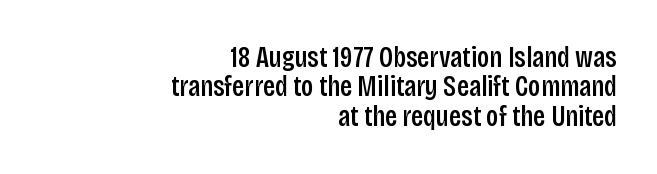
The image shows 29 px condensed sans-serif type, upright; set right-aligned, tight line spacing (1.01x), normal letter spacing, not underlined; low stroke contrast and a large x-height.
